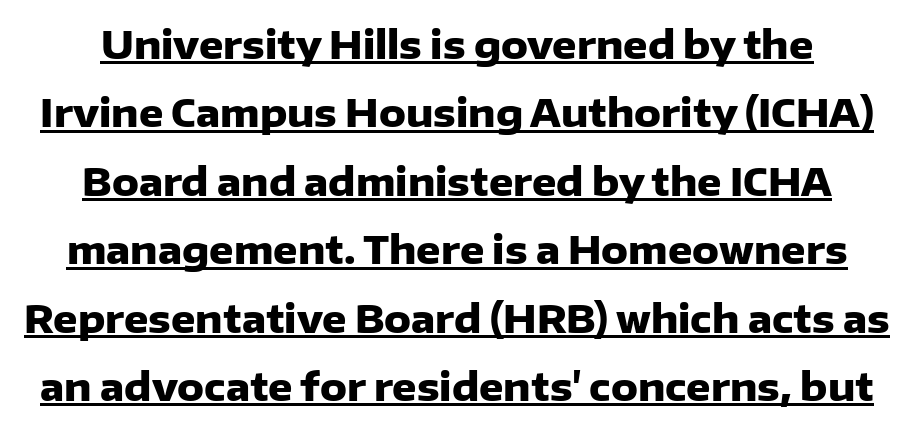
A roman cut, with each character standing at attention. Nothing unusual about the tracking: characters are spaced as the font intends. The characters display no serif detailing; their extremities are plain. Spacing verdict: proportional, widths tailored to each character. Has an underline been added? It has.
